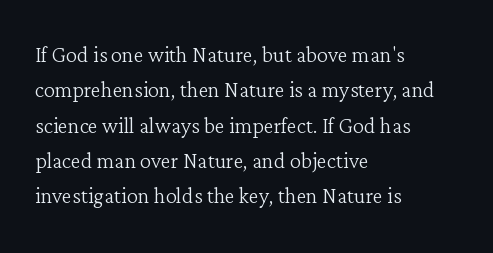
Q: Is the text bold? A: No.
Q: Is the text italic (slanted)? A: No, it is upright.
Q: Is the typeface a serif or a sans-serif typeface? A: Serif.
Q: Is the text underlined? A: No.
Q: How is the paragraph aligned? A: Left-aligned.
Q: Is the spacing between letters normal or unusually wide? A: Normal.
Q: Is the spacing between lines tight, normal or loose? A: Normal.
Q: Width (condensed, normal, or wide)? A: Normal.
Q: Stroke contrast? A: Low.
Q: x-height? A: Medium.
Q: Monospaced? A: No.
